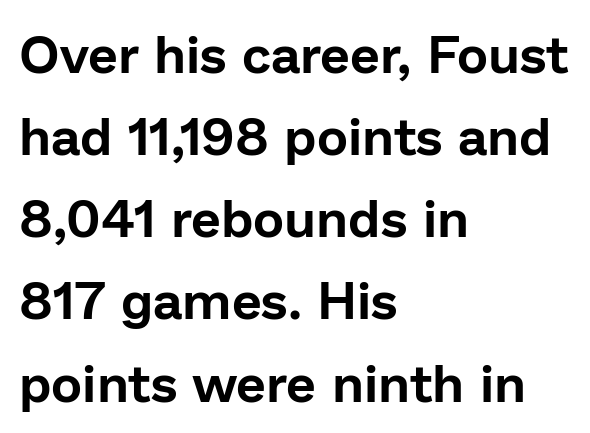
The passage shown is typed in a proportional face where columns would drift. Posture: upright roman. Descenders hang freely into open space. The rendering anchors every line to the left-hand side. Regarding serifs, this sample does without them.
